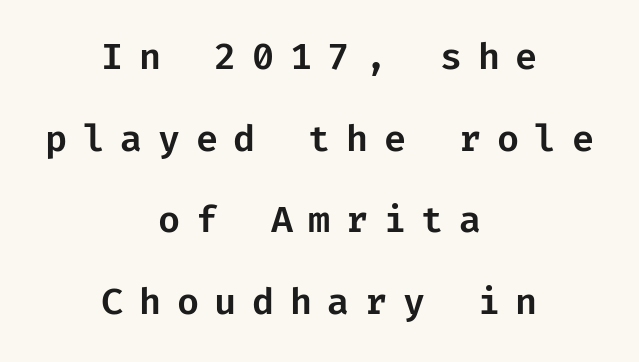
The passage shown stacks its lines with a broad gap. Caption: expanded tracking, letters set apart. The designer went with a sans here, leaving each stem footless. Do the letters lean? They stand straight.
